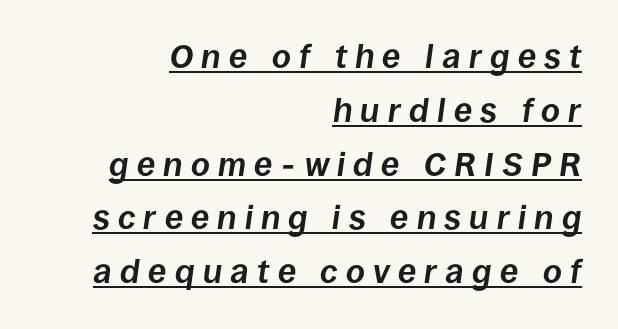
The passage shown has open, widely tracked lettering throughout. The whole block is typeset with a tilt. The leading is moderate, giving the passage an even texture. This is underlined copy, the kind a proofreader might mark for attention.
